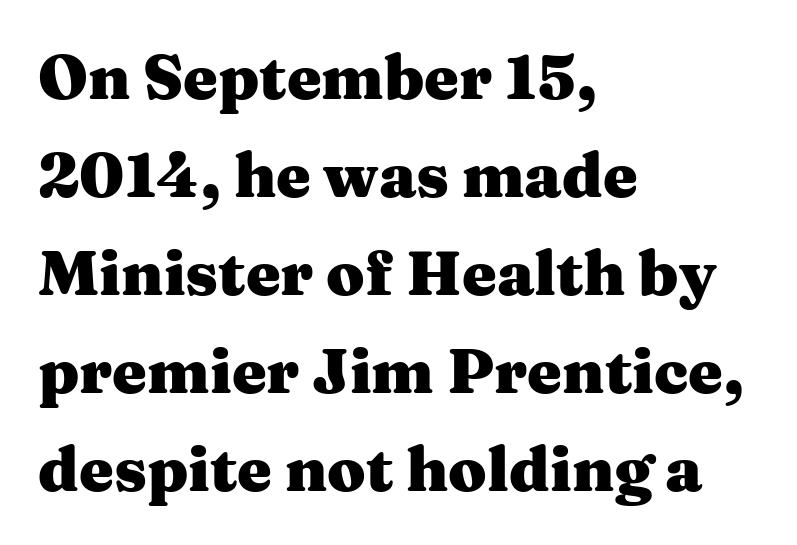
Q: Is the text bold? A: Yes.
Q: Is the text italic (slanted)? A: No, it is upright.
Q: Is the typeface a serif or a sans-serif typeface? A: Serif.
Q: Is the text underlined? A: No.
Q: How is the paragraph aligned? A: Left-aligned.
Q: Is the spacing between letters normal or unusually wide? A: Normal.
Q: Is the spacing between lines tight, normal or loose? A: Normal.
Q: Width (condensed, normal, or wide)? A: Wide.
Q: Stroke contrast? A: Medium.
Q: x-height? A: Medium.
Q: Monospaced? A: No.
